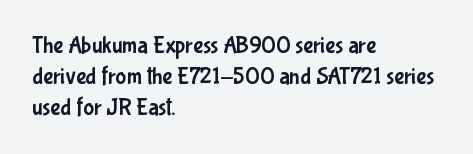
The image shows 23 px text type, upright; set left-aligned, normal line spacing (1.34x), normal letter spacing, not underlined.
